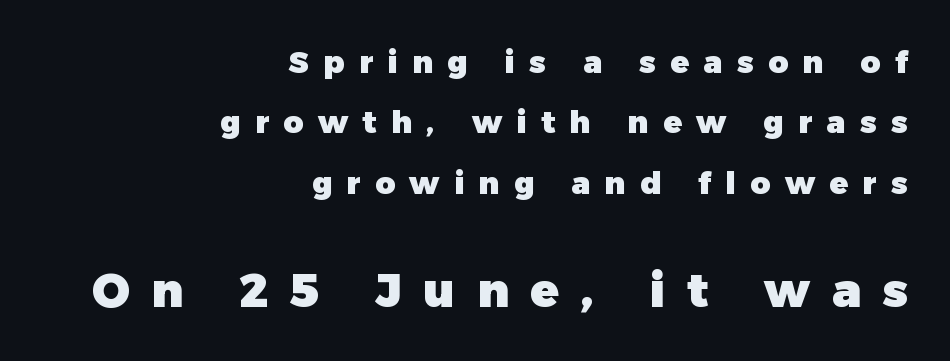
The image shows 47 px heavy sans-serif type, upright; set right-aligned, loose line spacing (1.95x), unusually wide letter spacing (+0.46 em), not underlined; the second (bottom) block is 1.52x larger; low stroke contrast and a medium x-height.
